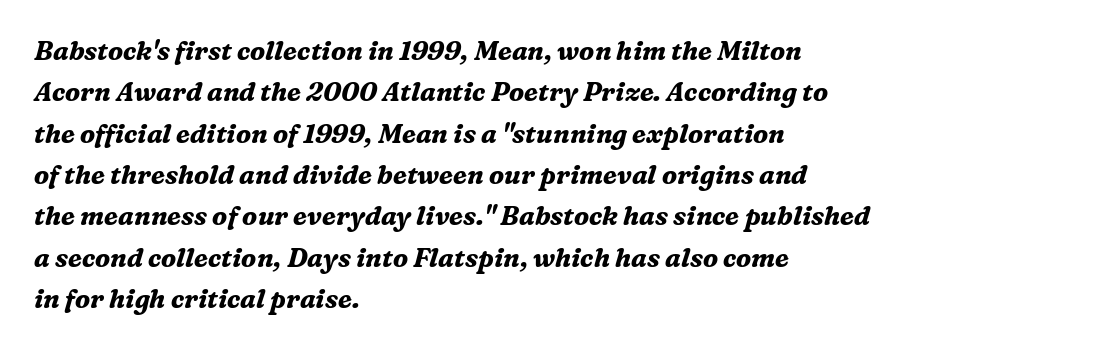
A typesetter would call this leading conventional body-copy spacing. Typographic density is high because the face is bold. The area under the type is left untouched. Horizontally, the lines are justified to the leading edge only. Between one letter and the next there's only the usual sliver of space.
